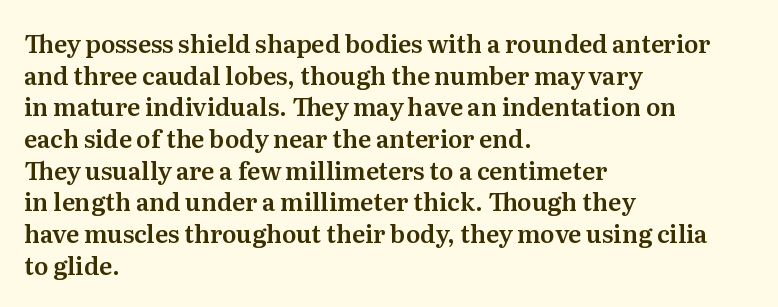
{"italic": "no", "underline": "no", "align": "left", "line_spacing": "normal", "line_spacing_ratio": 1.32, "letter_spacing": "normal", "letter_spacing_em": 0.0, "glyph_px": 24}
